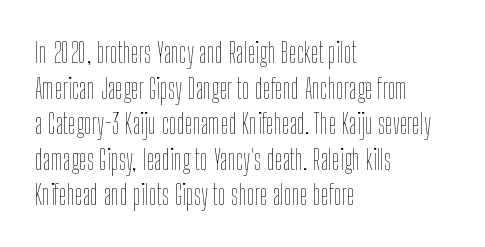
{"italic": "no", "bold": "no", "weight": "thin", "width": "condensed", "stroke_contrast": "low", "x_height": "medium", "monospaced": "no", "underline": "no", "align": "left", "line_spacing": "normal", "line_spacing_ratio": 1.27, "letter_spacing": "normal", "letter_spacing_em": 0.0, "glyph_px": 28}
